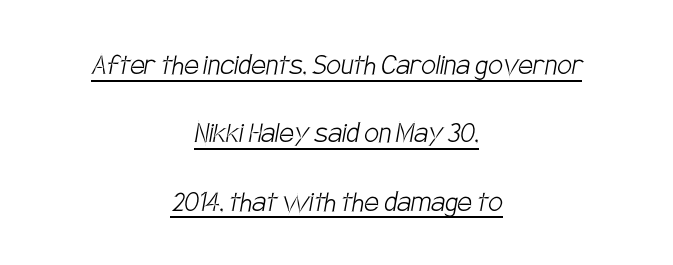
Spacing between characters is what you'd get straight out of the box. Caption: multi-line text, centered on the measure. Does the type have serifs? No, each stem ends abruptly. Here the designer chose a conventional face with non-uniform glyph widths.
